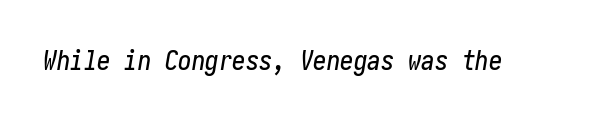
Q: Is the text italic (slanted)? A: Yes, it leans right by about 10 degrees.
Q: Is the text underlined? A: No.
Q: Is the spacing between letters normal or unusually wide? A: Normal.
